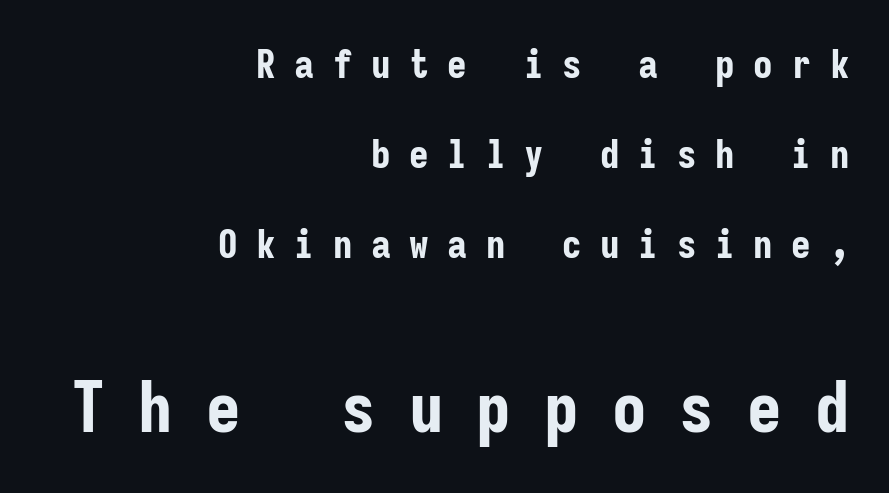
The image shows 69 px bold, condensed sans-serif type, upright, monospaced; set right-aligned, loose line spacing (2.31x), unusually wide letter spacing (+0.48 em), not underlined; the second (bottom) block is 1.77x larger; low stroke contrast and a medium x-height.
